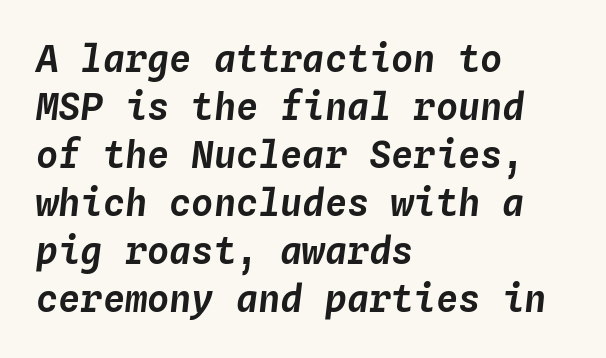
The image shows 37 px text type, italic (leaning right), monospaced; set left-aligned, normal line spacing (1.3x), normal letter spacing, not underlined; low stroke contrast and a medium x-height.
